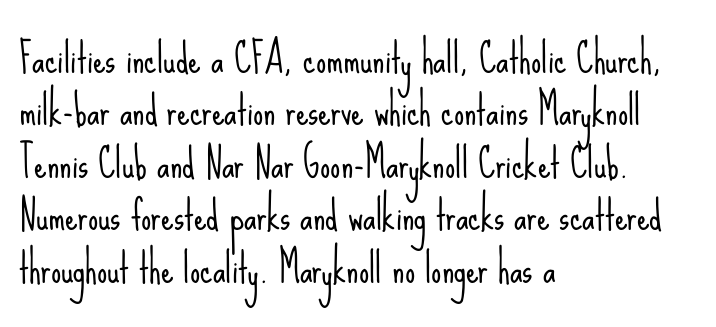
The image shows 40 px light, condensed sans-serif type, upright; set left-aligned, normal line spacing (1.31x), normal letter spacing, not underlined; low stroke contrast and a small x-height.
